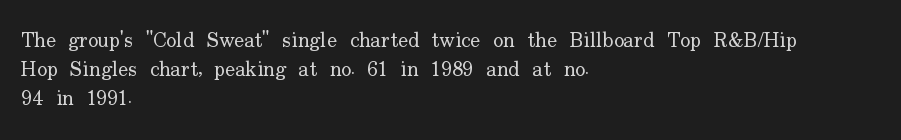
{"italic": "no", "bold": "no", "underline": "no", "align": "left", "line_spacing": "normal", "line_spacing_ratio": 1.38, "letter_spacing": "normal", "letter_spacing_em": 0.0, "glyph_px": 21}
